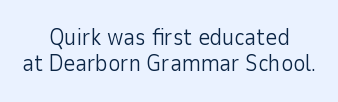
The image shows 23 px text type, upright; set centered, tight line spacing (1.15x), normal letter spacing, not underlined.
